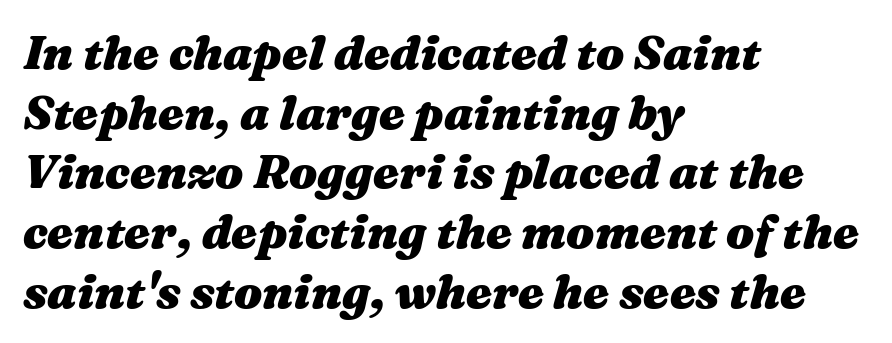
The image shows 47 px heavy, wide type, italic (leaning right); set left-aligned, normal line spacing (1.27x), normal letter spacing, not underlined; medium stroke contrast and a medium x-height.
